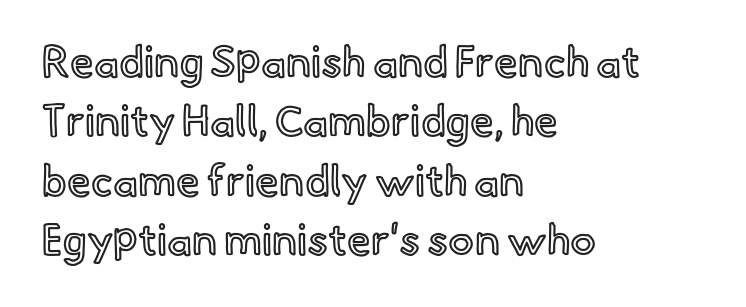
A classic flush-left, rag-right setting is used for this passage. Students, observe: this is what conventionally led text looks like. How are the letters spaced? Ordinarily, with no added tracking. The face used here is proportionally spaced, like ordinary book or web type. Notice how the stems are strictly vertical — no italics here. Rule under the text: the space is simply empty.
